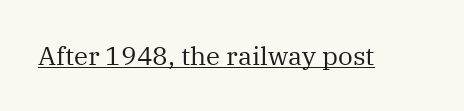
Short note: letters normally spaced. Is this a heavy cut? Hardly; it is regular or lighter. This sample uses an upright cut, with every glyph sitting square on the baseline. Is there an underline? Yes — a line sits under the letters.
